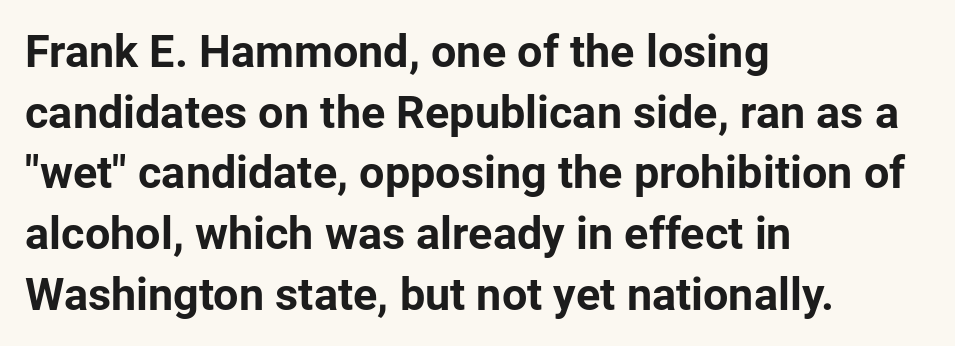
Q: Is the text bold? A: Yes.
Q: Is the text italic (slanted)? A: No, it is upright.
Q: Is the typeface a serif or a sans-serif typeface? A: Sans-serif.
Q: Is the text underlined? A: No.
Q: How is the paragraph aligned? A: Left-aligned.
Q: Is the spacing between letters normal or unusually wide? A: Normal.
Q: Is the spacing between lines tight, normal or loose? A: Normal.
Q: Width (condensed, normal, or wide)? A: Normal.
Q: Stroke contrast? A: Low.
Q: x-height? A: Medium.
Q: Monospaced? A: No.
